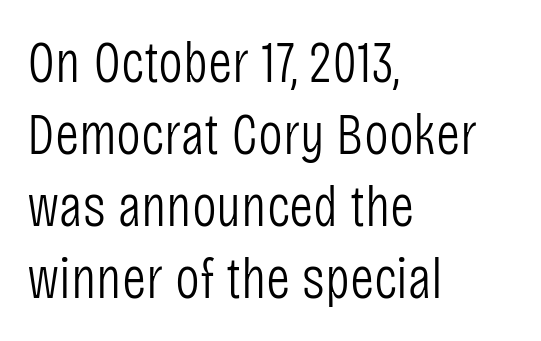
The face used here is proportionally spaced, like ordinary book or web type. This is not heavy type; no bold has been used. What kind of face is this? One without serifs — a sans. The rag falls on the right side of this text block. The zone under the glyphs is completely vacant. Inter-character spacing is left at the font's built-in metrics.
